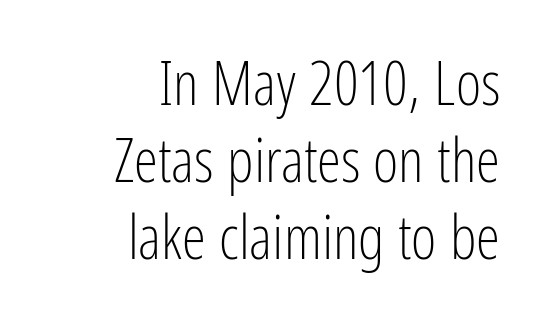
Q: Is the text bold? A: No.
Q: Is the text italic (slanted)? A: No, it is upright.
Q: Is the typeface a serif or a sans-serif typeface? A: Sans-serif.
Q: Is the text underlined? A: No.
Q: How is the paragraph aligned? A: Right-aligned.
Q: Is the spacing between letters normal or unusually wide? A: Normal.
Q: Is the spacing between lines tight, normal or loose? A: Normal.
Q: Width (condensed, normal, or wide)? A: Condensed.
Q: Stroke contrast? A: Low.
Q: x-height? A: Medium.
Q: Monospaced? A: No.
